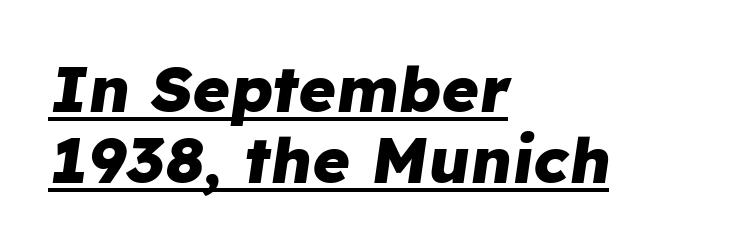
{"italic": "yes", "lean": "right", "slant_degrees": 8, "bold": "yes", "weight": "heavy", "width": "normal", "stroke_contrast": "low", "x_height": "medium", "monospaced": "no", "underline": "yes", "align": "left", "line_spacing": "tight", "line_spacing_ratio": 1.11, "letter_spacing": "normal", "letter_spacing_em": 0.0, "glyph_px": 64}
